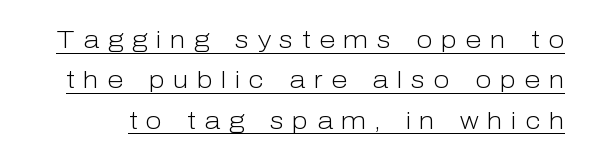
The image shows 24 px text type, upright; set normal line spacing (1.68x), unusually wide letter spacing (+0.35 em), underlined.
